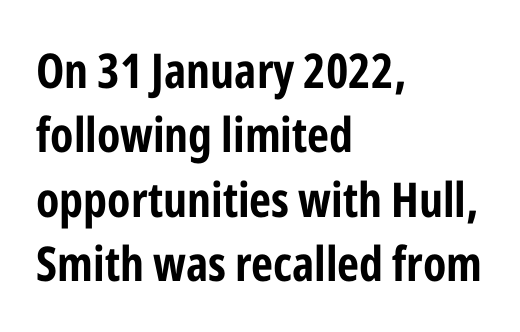
The image shows 48 px condensed sans-serif type, upright; set left-aligned, normal line spacing (1.34x), normal letter spacing, not underlined; low stroke contrast and a medium x-height.
